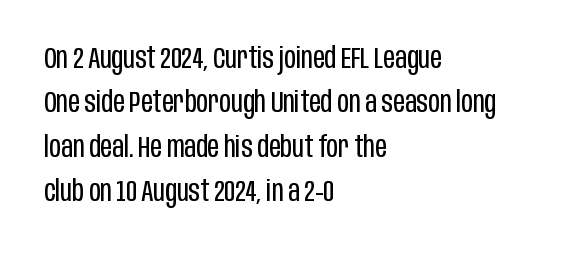
Weight: regular or lighter. Students, observe: this is what conventionally led text looks like. The glyphs in this specimen are sans serif. Each letter keeps its own natural width here, so spacing adapts to shape. Tracking value appears to be zero — textbook default spacing. Upright lettering throughout.
